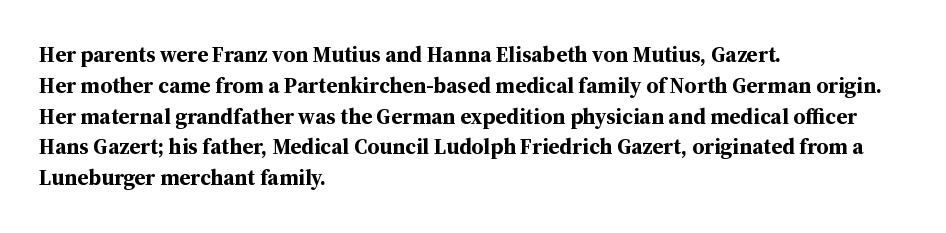
No italicization has been applied; the sample stays upright. The line-height multiplier appears to be the usual default. The face used here has the dense, thick strokes of a bold. Clear beneath every line of the passage. Each word holds together tightly as a unit, with standard inter-letter gaps. The typesetter chose a ragged-right arrangement here.
